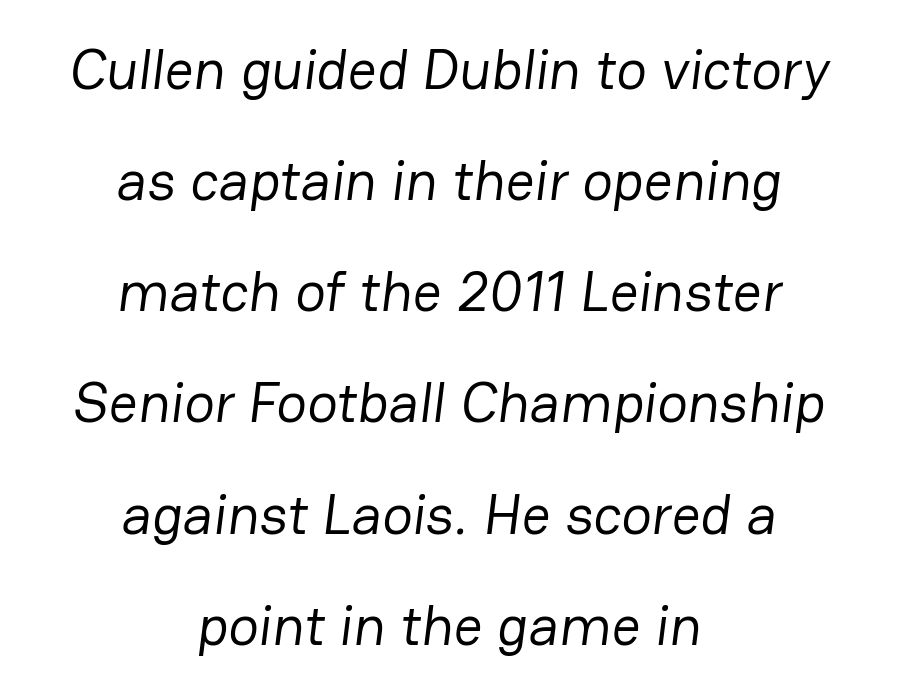
You can tell from the bare stems that sans-serif type was used. The rendering uses a large line-height, opening up the rows. This sample has the flowing, uneven cadence of proportional lettering. Which margin do the lines hug? Neither — every line sits in the middle. The tracking reads as untouched default to a designer's eye. The weight would be labelled regular, book, light, or lighter still.
